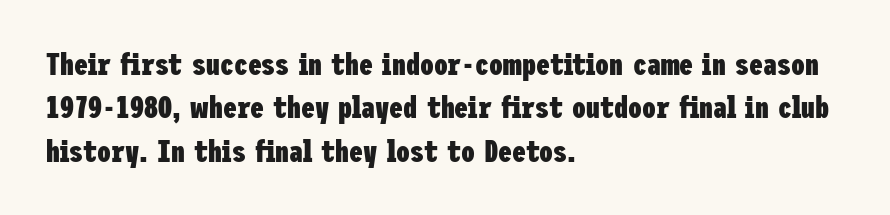
Q: Is the text bold? A: Yes.
Q: Is the text italic (slanted)? A: No, it is upright.
Q: Is the typeface a serif or a sans-serif typeface? A: Sans-serif.
Q: Is the text underlined? A: No.
Q: How is the paragraph aligned? A: Left-aligned.
Q: Is the spacing between letters normal or unusually wide? A: Normal.
Q: Is the spacing between lines tight, normal or loose? A: Normal.
Q: Width (condensed, normal, or wide)? A: Condensed.
Q: Stroke contrast? A: Low.
Q: x-height? A: Medium.
